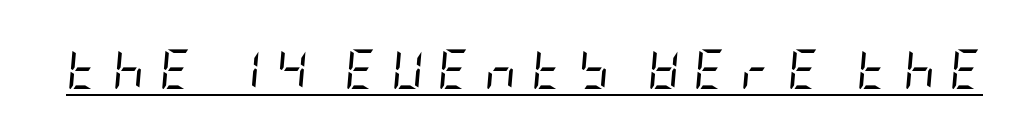
The image shows 39 px regular-weight, condensed type, italic (leaning right); set unusually wide letter spacing (+0.38 em), underlined; low stroke contrast and a large x-height.
